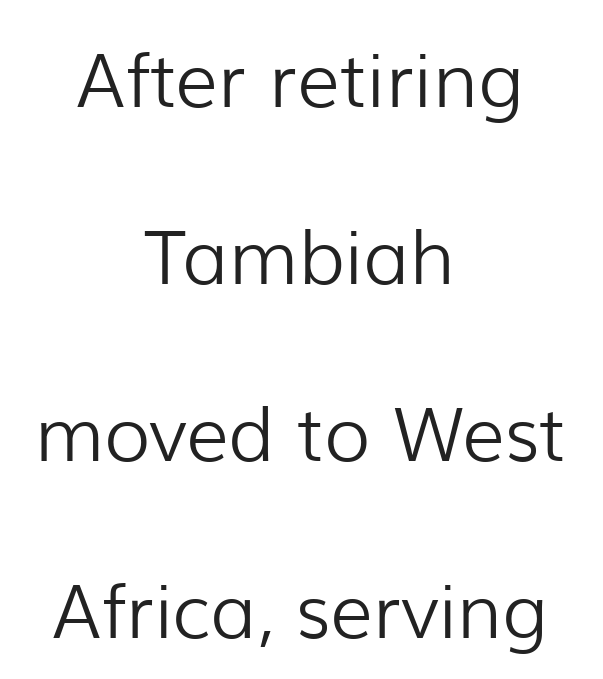
{"serif": "no", "italic": "no", "bold": "no", "weight": "light", "width": "normal", "stroke_contrast": "low", "x_height": "medium", "monospaced": "no", "underline": "no", "align": "center", "line_spacing": "loose", "line_spacing_ratio": 2.36, "letter_spacing": "normal", "letter_spacing_em": 0.0, "glyph_px": 75}
